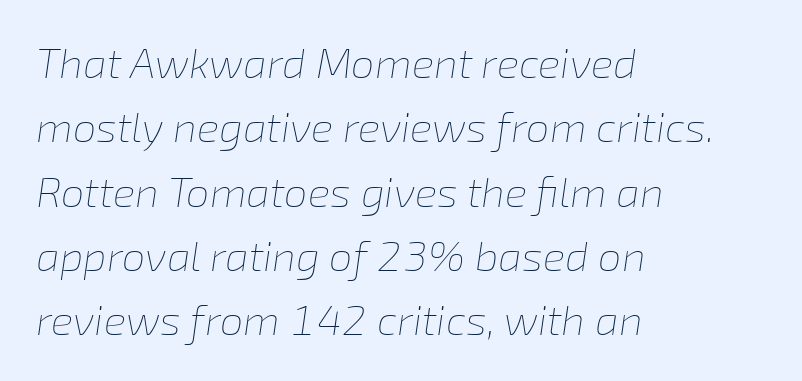
The image shows 42 px thin type, italic (leaning right); set left-aligned, normal line spacing (1.53x), normal letter spacing, not underlined; low stroke contrast and a medium x-height.
